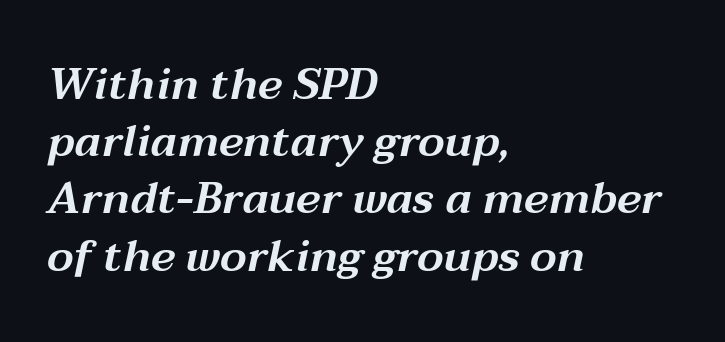
The face used here is proportionally spaced, like ordinary book or web type. If you measured baseline to baseline, you'd find a middling distance. A typesetter would mark this as italic. Does extra space separate the letters? No, they use regular spacing. This sample is left-justified, so line endings fall wherever the words run out. This rendering features lettering with no underline.
